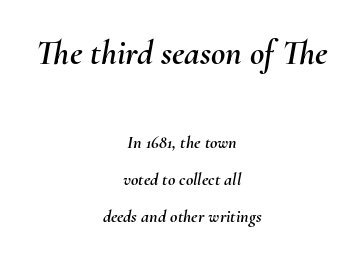
The letters are slanted; this is an italic face. Letter spacing: default. Is there much room between lines? Yes — plenty of vertical air separates them. Does the copy run flush right? No — it is centered line by line. The rendering uses natural spacing where letterforms have individual widths. Typesetter's note — upper block bumped up in size, lower block left smaller.
